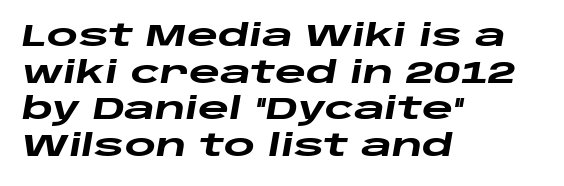
{"italic": "yes", "lean": "right", "slant_degrees": 10, "bold": "yes", "weight": "heavy", "width": "wide", "stroke_contrast": "low", "x_height": "large", "monospaced": "no", "underline": "no", "align": "left", "line_spacing_ratio": 1.22, "letter_spacing": "normal", "letter_spacing_em": 0.0, "glyph_px": 30}
